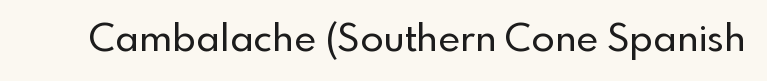
Serif or sans? Sans — the stroke terminals are bare. Designer's note — italics off, roman on. Honestly, there is no underline to notice here at all. Letter spacing: default.
